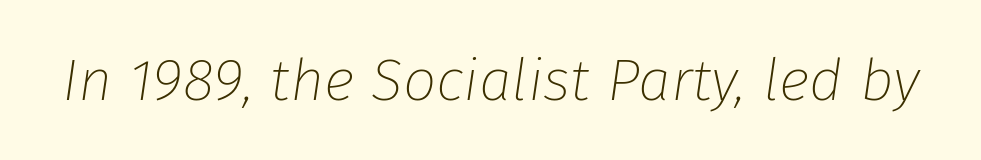
{"italic": "yes", "lean": "right", "slant_degrees": 8, "bold": "no", "weight": "thin", "width": "normal", "stroke_contrast": "low", "x_height": "medium", "monospaced": "no", "underline": "no", "letter_spacing": "normal", "letter_spacing_em": 0.0, "glyph_px": 59}
